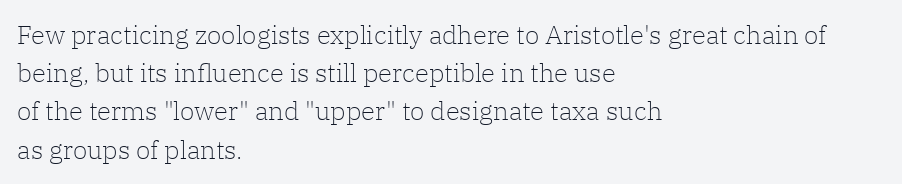
{"italic": "no", "bold": "no", "underline": "no", "align": "left", "line_spacing": "normal", "line_spacing_ratio": 1.47, "letter_spacing": "normal", "letter_spacing_em": 0.0, "glyph_px": 26}
